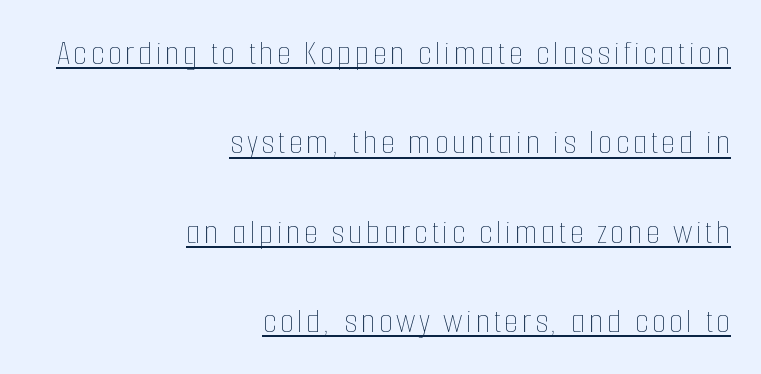
Bold? No — there's no thickening of the strokes. These characters rest on top of a visible drawn line. Short and long lines alike share a common ending point at right. Is this a fixed-width face? No — the glyphs have proportional, varying widths. A roman cut, with each character standing at attention. Summary of vertical rhythm: relaxed, with wide interline spacing.
